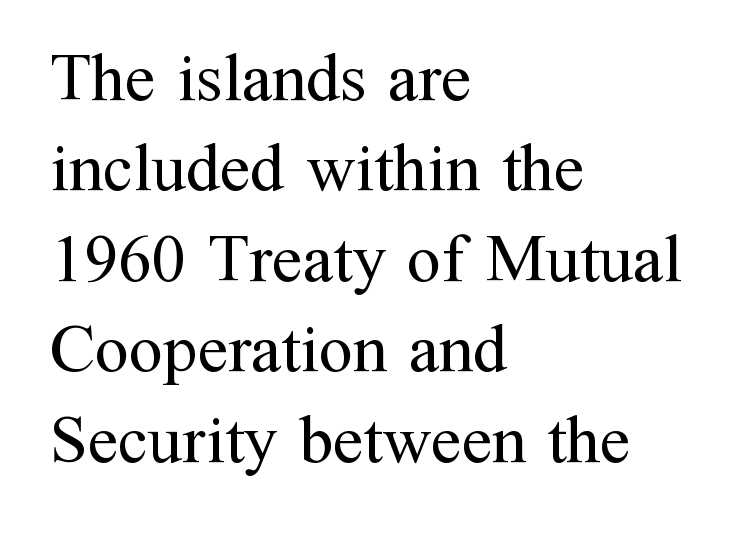
{"serif": "yes", "italic": "no", "bold": "no", "weight": "regular", "width": "normal", "stroke_contrast": "medium", "x_height": "medium", "monospaced": "no", "underline": "no", "align": "left", "line_spacing": "normal", "line_spacing_ratio": 1.33, "letter_spacing": "normal", "letter_spacing_em": 0.0, "glyph_px": 68}
